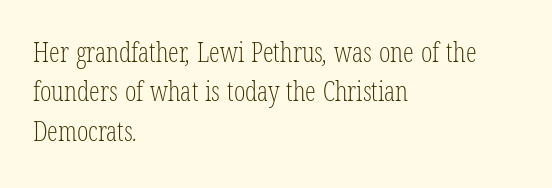
{"bold": "no", "underline": "no", "align": "left", "line_spacing": "normal", "line_spacing_ratio": 1.46, "letter_spacing": "normal", "letter_spacing_em": 0.0, "glyph_px": 27}
